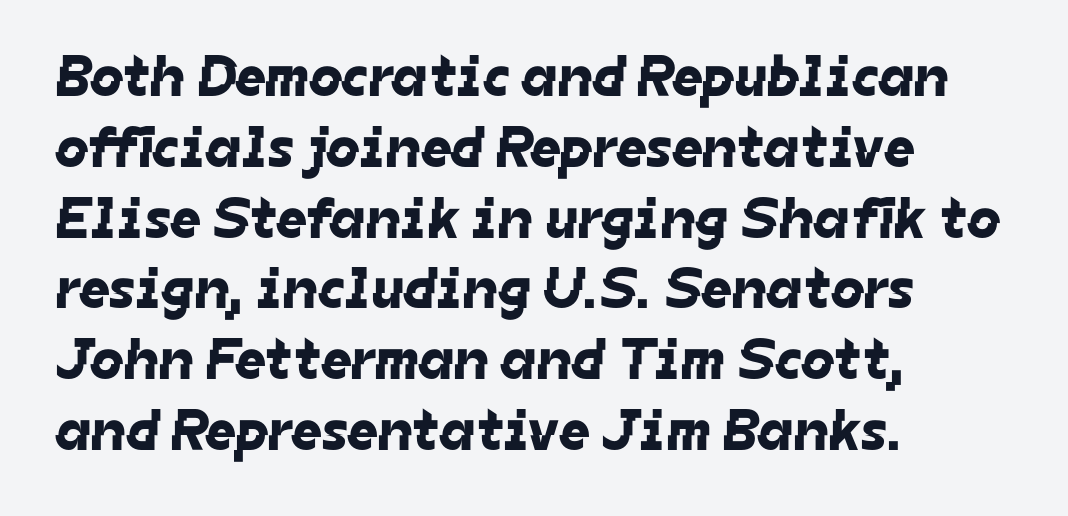
Q: Is the typeface a serif or a sans-serif typeface? A: Sans-serif.
Q: Is the text underlined? A: No.
Q: How is the paragraph aligned? A: Left-aligned.
Q: Is the spacing between letters normal or unusually wide? A: Normal.
Q: Width (condensed, normal, or wide)? A: Normal.
Q: Stroke contrast? A: Low.
Q: x-height? A: Medium.
Q: Monospaced? A: No.
